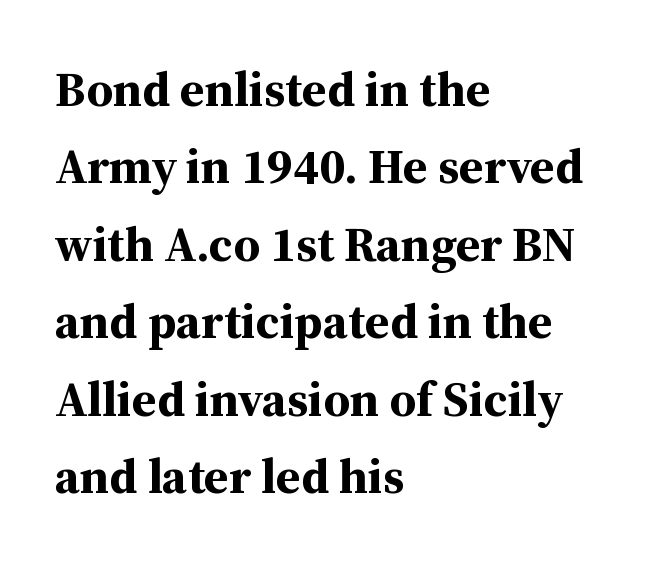
The image shows 49 px bold serif type, upright; set left-aligned, normal line spacing (1.58x), normal letter spacing, not underlined; medium stroke contrast and a medium x-height.
